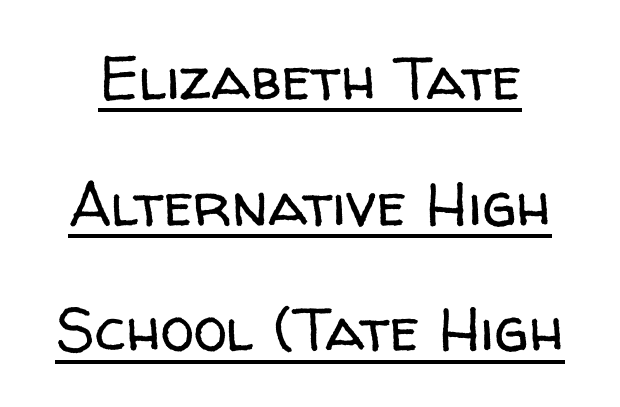
The image shows 61 px regular-weight sans-serif type, upright; set loose line spacing (2.06x), normal letter spacing, underlined; low stroke contrast and a medium x-height.
